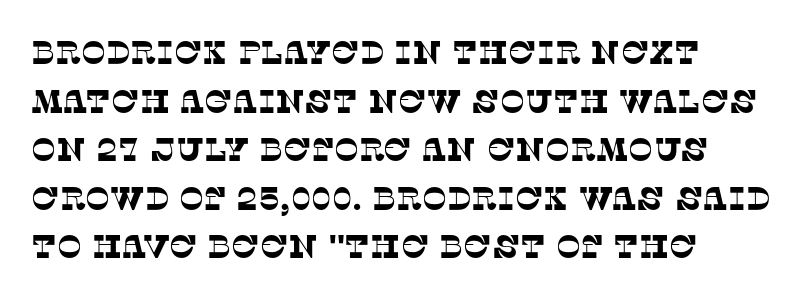
You could not count columns in this text — the font is proportionally spaced. Notice how descenders clear the ascenders below comfortably — that's standard leading. The gap between lines stays unmarked. These lines are set flush left with a ragged right edge. Font category for this specimen: serif. This sample uses plain, unmodified letter spacing.
